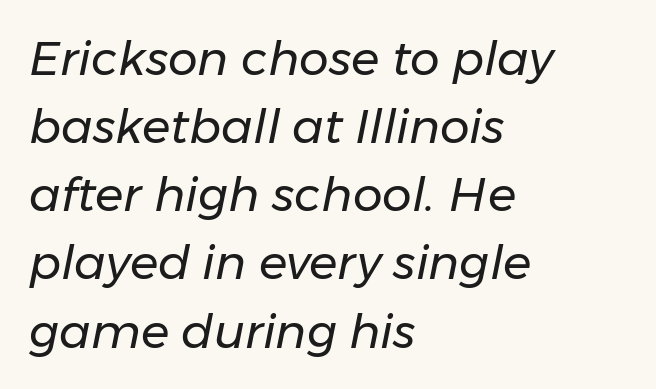
The image shows 47 px regular-weight type, italic (leaning right); set left-aligned, normal line spacing (1.45x), normal letter spacing, not underlined; low stroke contrast and a medium x-height.
